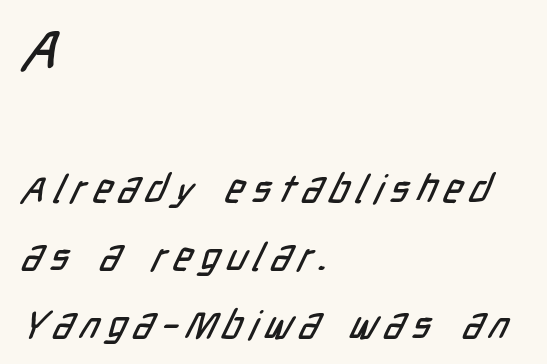
{"serif": "no", "width": "condensed", "stroke_contrast": "low", "x_height": "medium", "monospaced": "no", "underline": "no", "align": "left", "line_spacing_ratio": 1.74, "larger_block": "first", "size_ratio": 1.51, "glyph_px": 59}
